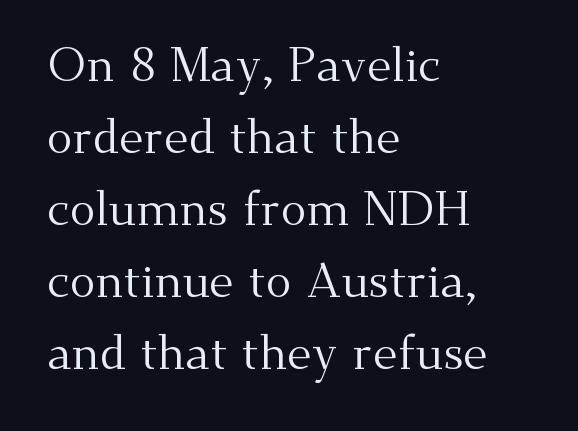
{"serif": "yes", "italic": "no", "bold": "no", "weight": "regular", "width": "normal", "stroke_contrast": "medium", "x_height": "small", "monospaced": "no", "underline": "no", "align": "left", "line_spacing": "normal", "line_spacing_ratio": 1.5, "letter_spacing": "normal", "letter_spacing_em": 0.0, "glyph_px": 48}
